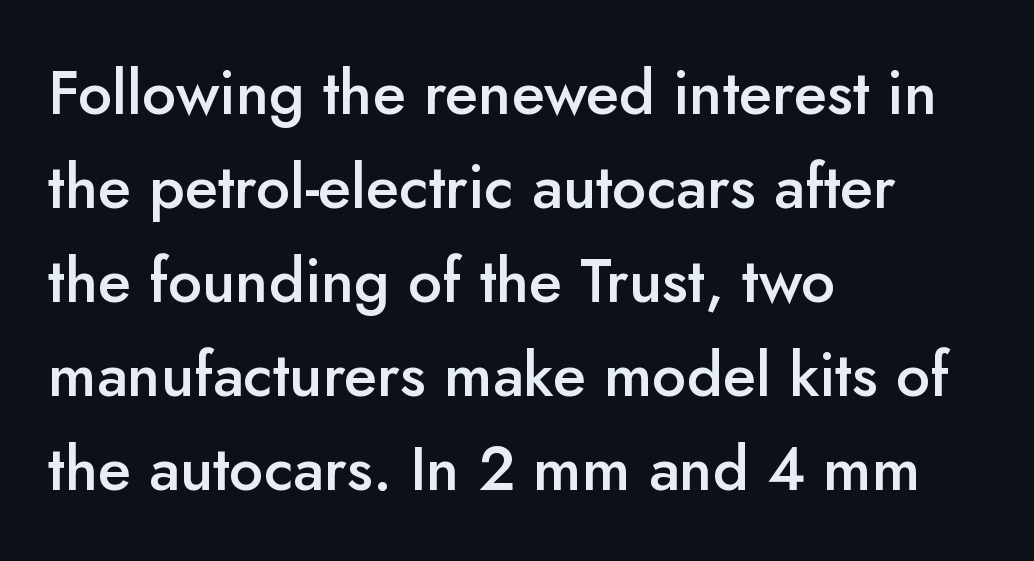
Q: Is the text bold? A: Semi-bold.
Q: Is the text italic (slanted)? A: No, it is upright.
Q: Is the typeface a serif or a sans-serif typeface? A: Sans-serif.
Q: Is the text underlined? A: No.
Q: How is the paragraph aligned? A: Left-aligned.
Q: Is the spacing between letters normal or unusually wide? A: Normal.
Q: Is the spacing between lines tight, normal or loose? A: Normal.
Q: Width (condensed, normal, or wide)? A: Normal.
Q: Stroke contrast? A: Low.
Q: x-height? A: Small.
Q: Monospaced? A: No.
